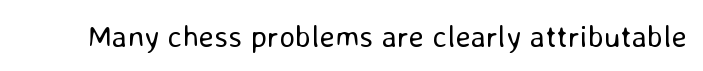
Q: Is the text bold? A: No.
Q: Is the text italic (slanted)? A: No, it is upright.
Q: Is the typeface a serif or a sans-serif typeface? A: Sans-serif.
Q: Is the text underlined? A: No.
Q: Is the spacing between letters normal or unusually wide? A: Normal.
Q: Width (condensed, normal, or wide)? A: Normal.
Q: Stroke contrast? A: Low.
Q: x-height? A: Medium.
Q: Monospaced? A: No.
